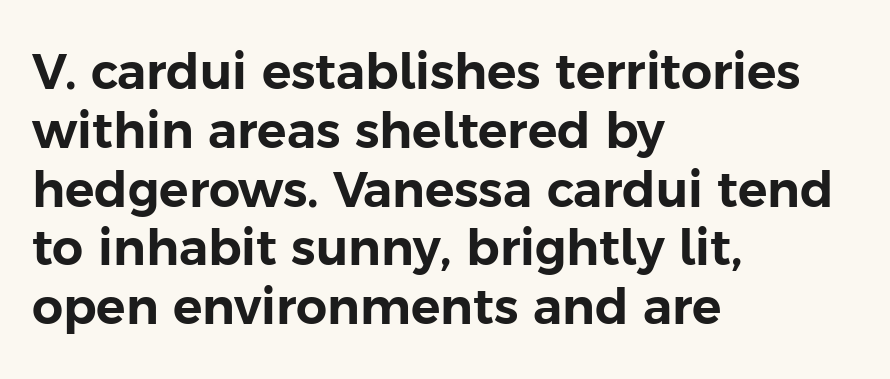
Q: Is the text italic (slanted)? A: No, it is upright.
Q: Is the typeface a serif or a sans-serif typeface? A: Sans-serif.
Q: Is the text underlined? A: No.
Q: How is the paragraph aligned? A: Left-aligned.
Q: Is the spacing between letters normal or unusually wide? A: Normal.
Q: Width (condensed, normal, or wide)? A: Normal.
Q: Stroke contrast? A: Low.
Q: x-height? A: Medium.
Q: Monospaced? A: No.
